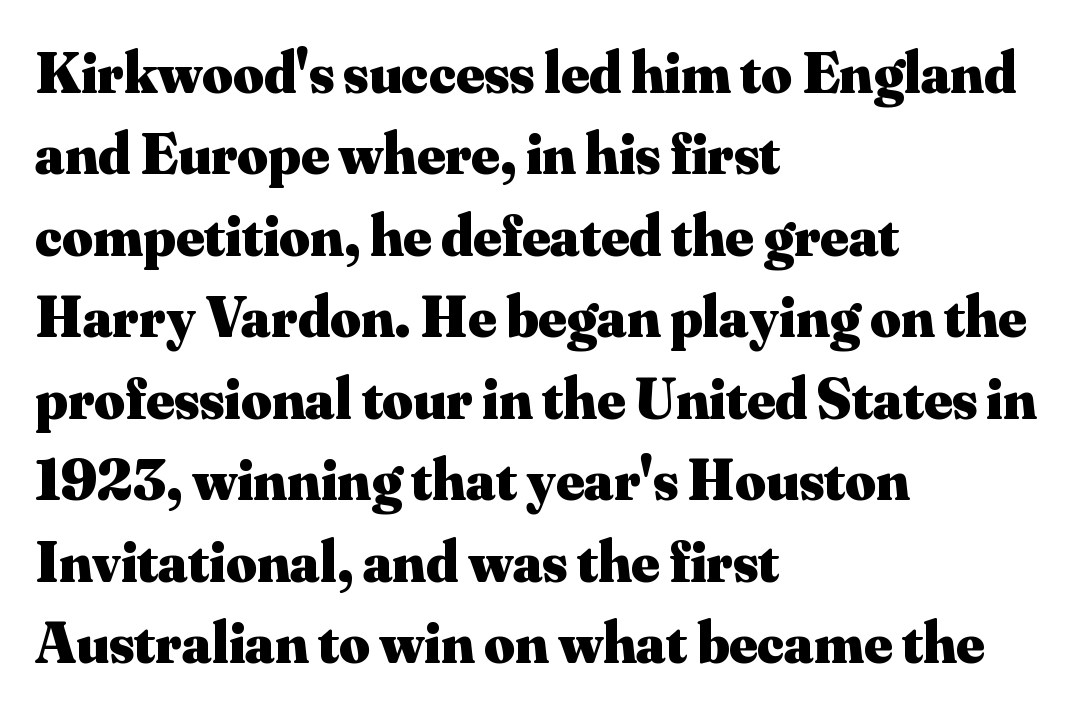
Q: Is the text bold? A: Yes.
Q: Is the text italic (slanted)? A: No, it is upright.
Q: Is the typeface a serif or a sans-serif typeface? A: Serif.
Q: Is the text underlined? A: No.
Q: How is the paragraph aligned? A: Left-aligned.
Q: Is the spacing between letters normal or unusually wide? A: Normal.
Q: Is the spacing between lines tight, normal or loose? A: Normal.
Q: Width (condensed, normal, or wide)? A: Normal.
Q: Stroke contrast? A: Medium.
Q: x-height? A: Small.
Q: Monospaced? A: No.
